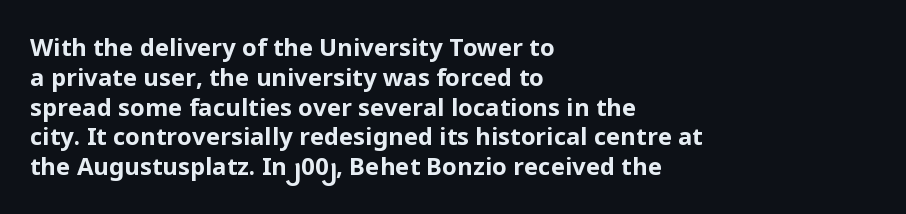
The image shows 24 px bold type, upright; set left-aligned, line spacing 1.24x, normal letter spacing, not underlined.
